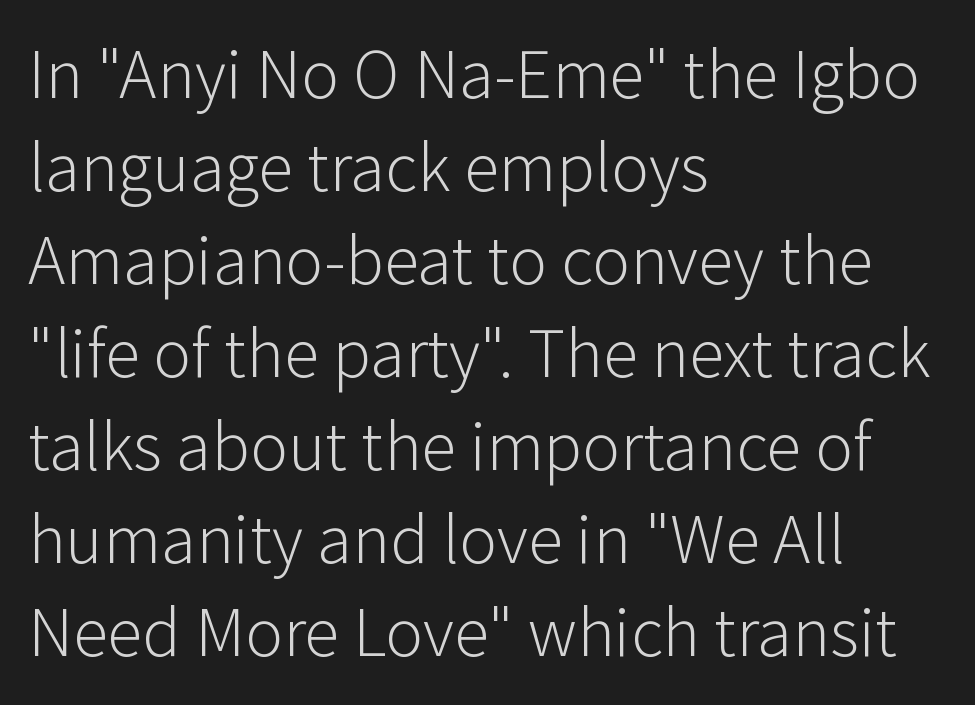
This is roman type, the default non-slanted kind. Words float on clear page, feet unadorned. Nothing heavy about these letters — not bold at all. Note the varied advance widths — an 'i' is clearly narrower than an 'm'. These lines are composed in type without serifs.
